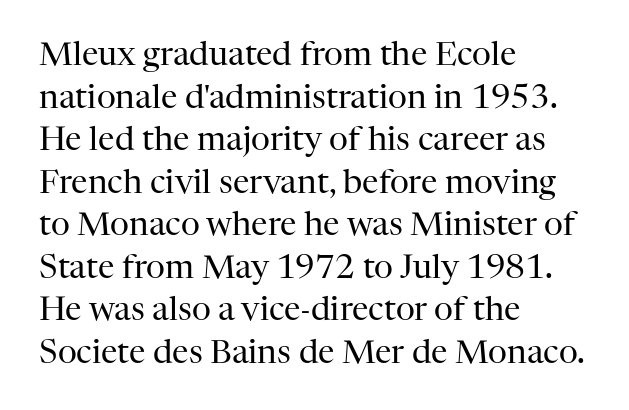
Q: Is the text bold? A: No.
Q: Is the text italic (slanted)? A: No, it is upright.
Q: Is the typeface a serif or a sans-serif typeface? A: Serif.
Q: Is the text underlined? A: No.
Q: How is the paragraph aligned? A: Left-aligned.
Q: Is the spacing between letters normal or unusually wide? A: Normal.
Q: Is the spacing between lines tight, normal or loose? A: Normal.
Q: Width (condensed, normal, or wide)? A: Normal.
Q: Stroke contrast? A: High.
Q: x-height? A: Medium.
Q: Monospaced? A: No.
